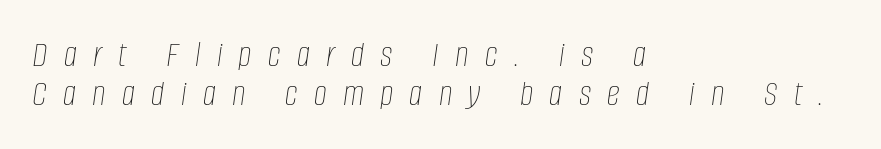
{"italic": "yes", "lean": "right", "slant_degrees": 8, "bold": "no", "weight": "thin", "width": "condensed", "stroke_contrast": "low", "x_height": "large", "monospaced": "no", "underline": "no", "align": "left", "line_spacing": "tight", "line_spacing_ratio": 1.05, "letter_spacing": "wide", "letter_spacing_em": 0.44, "glyph_px": 37}
